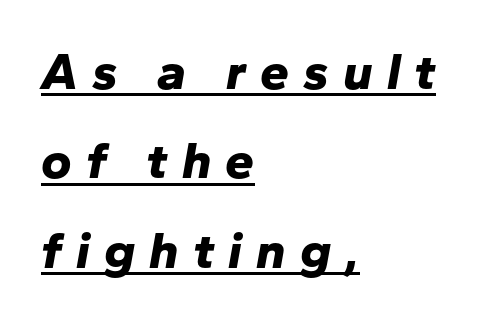
The image shows 52 px bold type, italic (leaning right); set left-aligned, line spacing 1.72x, unusually wide letter spacing (+0.27 em), underlined; low stroke contrast and a medium x-height.
